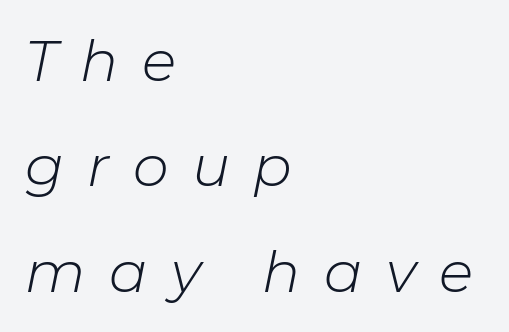
{"italic": "yes", "lean": "right", "slant_degrees": 11, "bold": "no", "weight": "light", "width": "normal", "stroke_contrast": "low", "x_height": "medium", "monospaced": "no", "underline": "no", "align": "left", "line_spacing_ratio": 1.85, "letter_spacing": "wide", "letter_spacing_em": 0.41, "glyph_px": 57}
